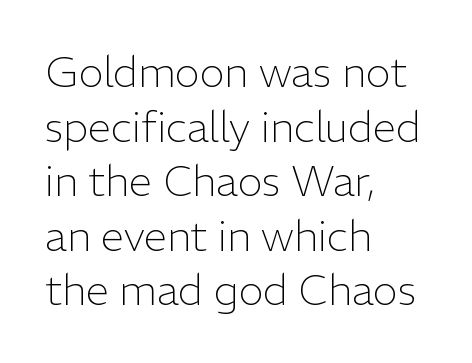
Serifs: no, the terminals of the letterforms are clean. Compared with a typical body face, this is equally light or lighter still. Line spacing here is normal. Each letter keeps its own natural width here, so spacing adapts to shape. Caption: multi-line text, flush left, ragged right.
